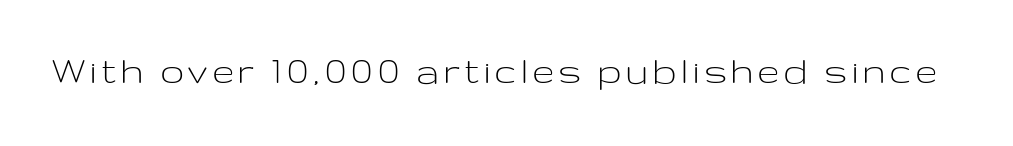
{"serif": "no", "italic": "no", "bold": "no", "weight": "light", "width": "wide", "stroke_contrast": "low", "x_height": "medium", "monospaced": "no", "underline": "no", "glyph_px": 41}
